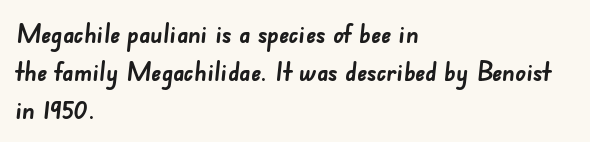
{"bold": "yes", "underline": "no", "align": "left", "line_spacing": "normal", "line_spacing_ratio": 1.46, "letter_spacing": "normal", "letter_spacing_em": 0.0, "glyph_px": 26}
